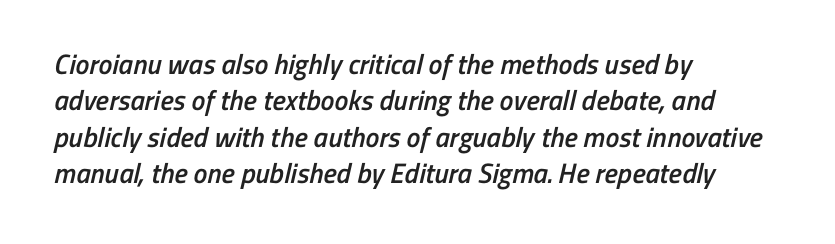
Nobody drew a line under any word here. Evenly set lines give the paragraph a standard silhouette. The rendering uses natural spacing where letterforms have individual widths. What weight is shown? A semibold, between regular and bold. These lines are composed in type without serifs. If you drew a ruler down the left edge, every line would touch it.
